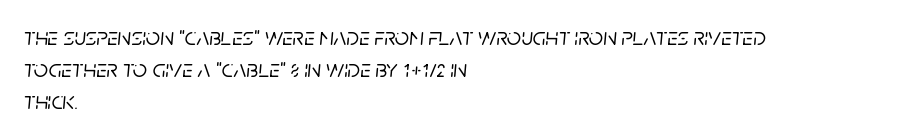
You can tell it's italic because the verticals aren't actually vertical. This sample uses plain, unmodified letter spacing. The text block is weighted toward the left margin, trailing off unevenly rightward. The vertical gap from one line to the next is medium.
